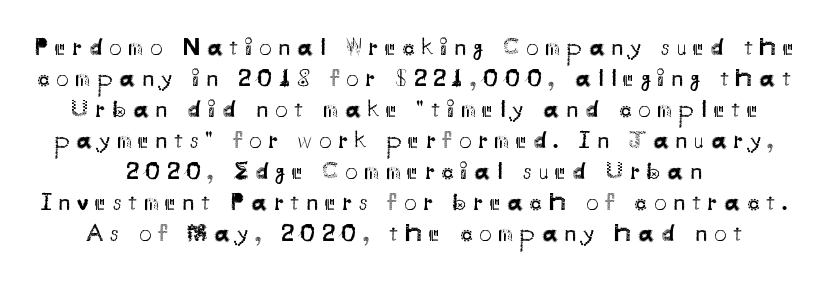
Q: Is the text bold? A: No.
Q: Is the text italic (slanted)? A: No, it is upright.
Q: Is the text underlined? A: No.
Q: How is the paragraph aligned? A: Centered.
Q: Is the spacing between letters normal or unusually wide? A: Unusually wide.
